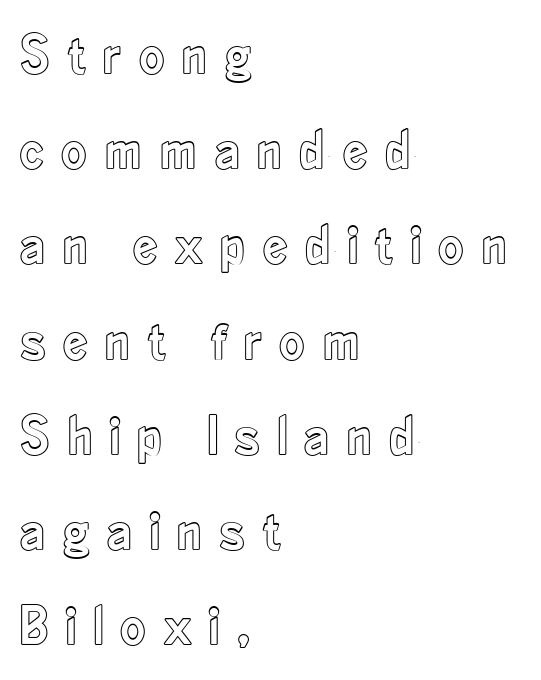
Q: Is the text italic (slanted)? A: No, it is upright.
Q: Is the text underlined? A: No.
Q: How is the paragraph aligned? A: Left-aligned.
Q: Is the spacing between letters normal or unusually wide? A: Unusually wide.
Q: Is the spacing between lines tight, normal or loose? A: Normal.
Q: Width (condensed, normal, or wide)? A: Condensed.
Q: x-height? A: Small.
Q: Monospaced? A: No.
